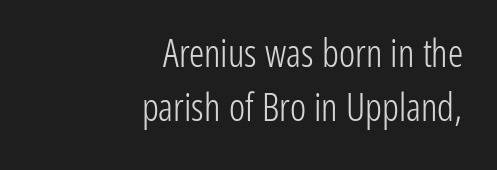
The image shows 38 px light, condensed sans-serif type, upright; set right-aligned, normal line spacing (1.42x), normal letter spacing, not underlined; low stroke contrast and a medium x-height.
